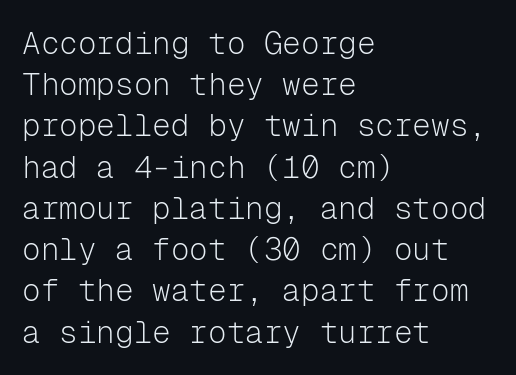
Q: Is the text bold? A: No.
Q: Is the text italic (slanted)? A: No, it is upright.
Q: Is the typeface a serif or a sans-serif typeface? A: Sans-serif.
Q: Is the text underlined? A: No.
Q: How is the paragraph aligned? A: Left-aligned.
Q: Is the spacing between letters normal or unusually wide? A: Normal.
Q: Is the spacing between lines tight, normal or loose? A: Normal.
Q: Width (condensed, normal, or wide)? A: Normal.
Q: Stroke contrast? A: Low.
Q: x-height? A: Medium.
Q: Monospaced? A: Yes.
